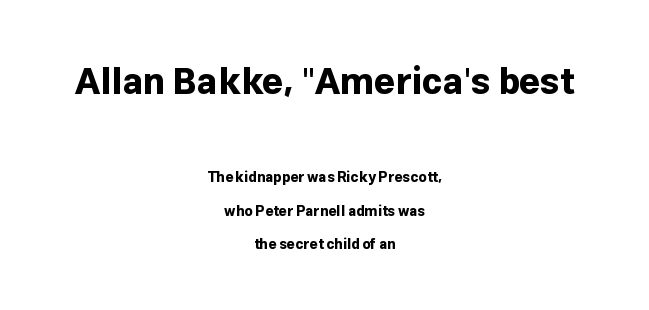
Q: Is the text bold? A: Yes.
Q: Is the text italic (slanted)? A: No, it is upright.
Q: Is the typeface a serif or a sans-serif typeface? A: Sans-serif.
Q: Is the text underlined? A: No.
Q: How is the paragraph aligned? A: Centered.
Q: Is the spacing between letters normal or unusually wide? A: Normal.
Q: Is the spacing between lines tight, normal or loose? A: Loose.
Q: Which block of text is set in a larger size, the first (top) or the second (bottom)? A: The first (top) one.
Q: Width (condensed, normal, or wide)? A: Normal.
Q: Stroke contrast? A: Low.
Q: x-height? A: Medium.
Q: Monospaced? A: No.
